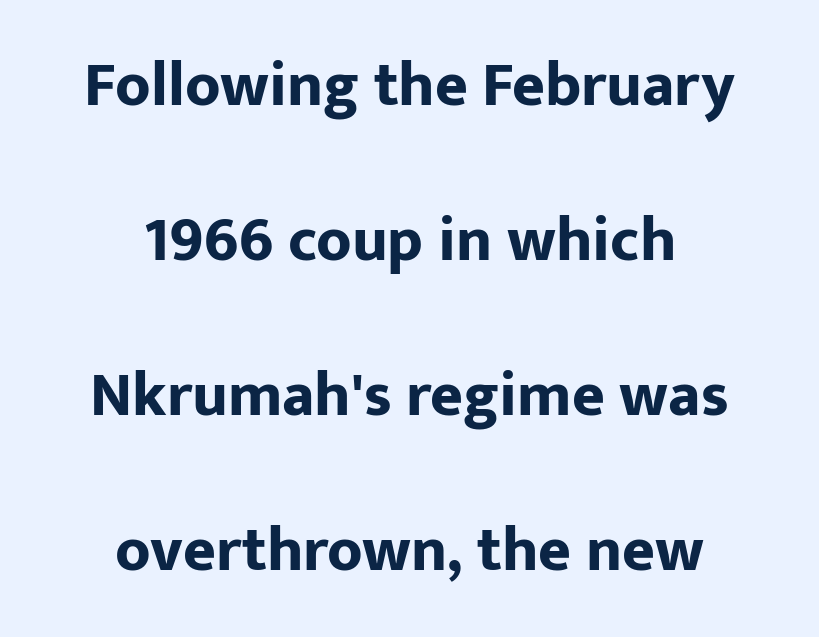
These lines keep a tight, regular rhythm from letter to letter. The space beneath each line is pristine and unruled. You can tell from the bare stems that sans-serif type was used. Leftover space on each line is divided equally before and after the words.
